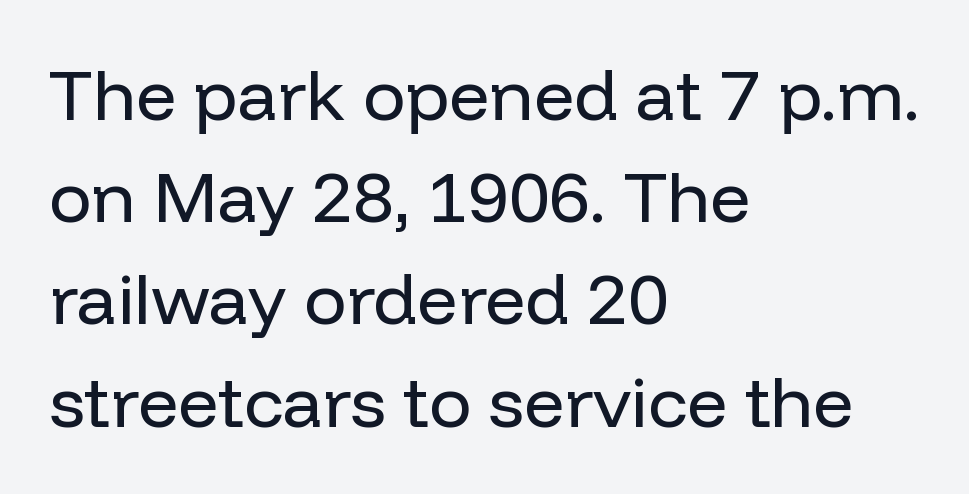
Q: Is the text bold? A: No.
Q: Is the text italic (slanted)? A: No, it is upright.
Q: Is the typeface a serif or a sans-serif typeface? A: Sans-serif.
Q: Is the text underlined? A: No.
Q: How is the paragraph aligned? A: Left-aligned.
Q: Is the spacing between letters normal or unusually wide? A: Normal.
Q: Is the spacing between lines tight, normal or loose? A: Normal.
Q: Width (condensed, normal, or wide)? A: Normal.
Q: Stroke contrast? A: Low.
Q: x-height? A: Medium.
Q: Monospaced? A: No.
